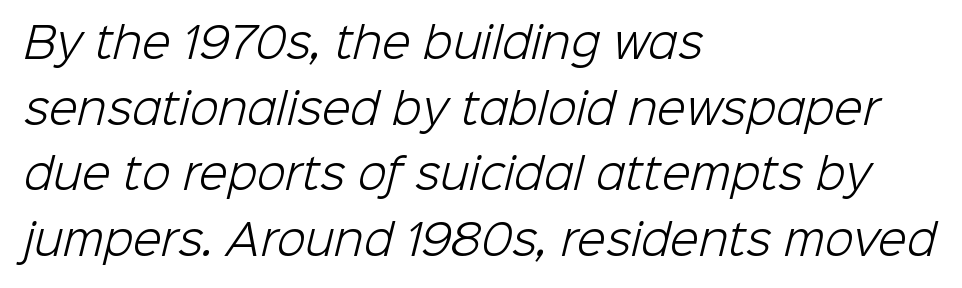
The image shows 42 px light sans-serif type; set left-aligned, normal line spacing (1.56x), normal letter spacing, not underlined; low stroke contrast and a medium x-height.
